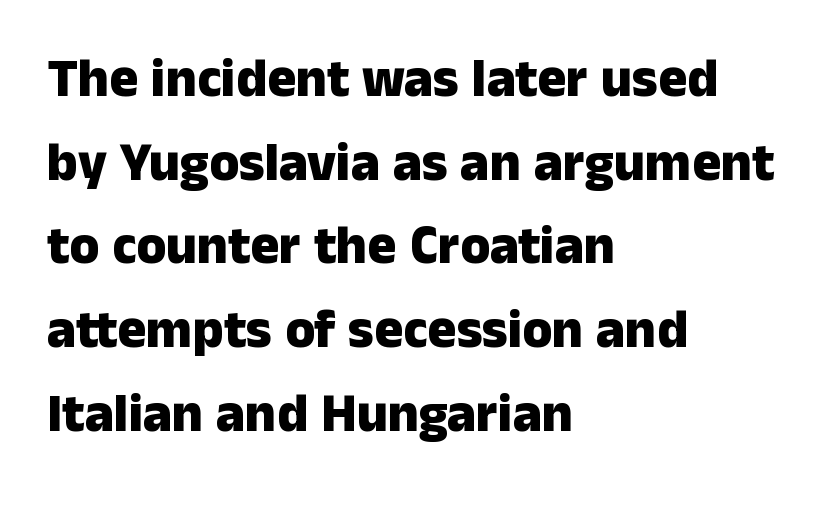
Q: Is the text bold? A: Yes.
Q: Is the text italic (slanted)? A: No, it is upright.
Q: Is the typeface a serif or a sans-serif typeface? A: Sans-serif.
Q: Is the text underlined? A: No.
Q: How is the paragraph aligned? A: Left-aligned.
Q: Is the spacing between letters normal or unusually wide? A: Normal.
Q: Is the spacing between lines tight, normal or loose? A: Normal.
Q: Width (condensed, normal, or wide)? A: Normal.
Q: Stroke contrast? A: Low.
Q: x-height? A: Medium.
Q: Monospaced? A: No.
